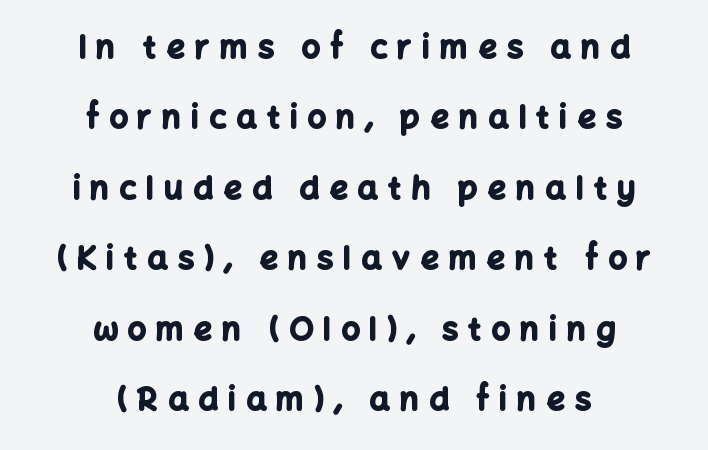
The image shows 32 px bold sans-serif type, upright; set centered, loose line spacing (2.2x), unusually wide letter spacing (+0.32 em), not underlined; low stroke contrast and a medium x-height.
